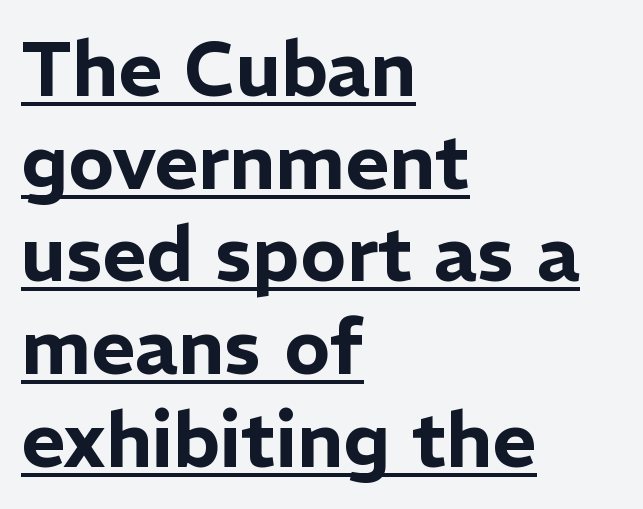
The image shows 76 px sans-serif type, upright; set left-aligned, line spacing 1.22x, normal letter spacing, underlined; low stroke contrast and a medium x-height.
